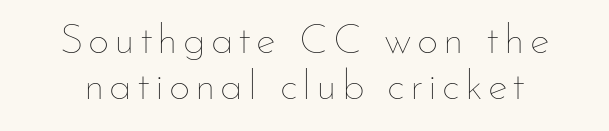
A roman cut, with each character standing at attention. The letterforms sit at book weight or below. You could barely slide anything between these rows. Looks like regular typesetting: each glyph gets only the width it needs. A clean baseline with only descenders dipping below it.
